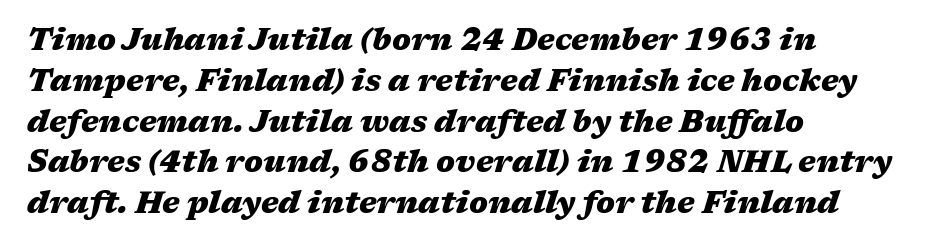
In terms of weight, the rendering is a true, heavy bold. Tracking here is standard; glyphs follow each other at the usual distance. Character widths vary here, with narrow letters taking less room than wide ones. Check the space under the baseline: it is left empty. Every character sits at an angle, as italics do.
